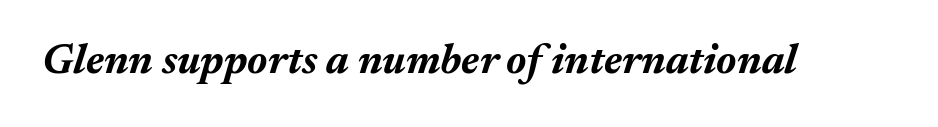
Weight check: bold — yes, fully. Slant detected: the letters are inclined. Proportional: the letters do not fall into vertical columns. Letter spacing: default. The space beneath each line is pristine and unruled.
